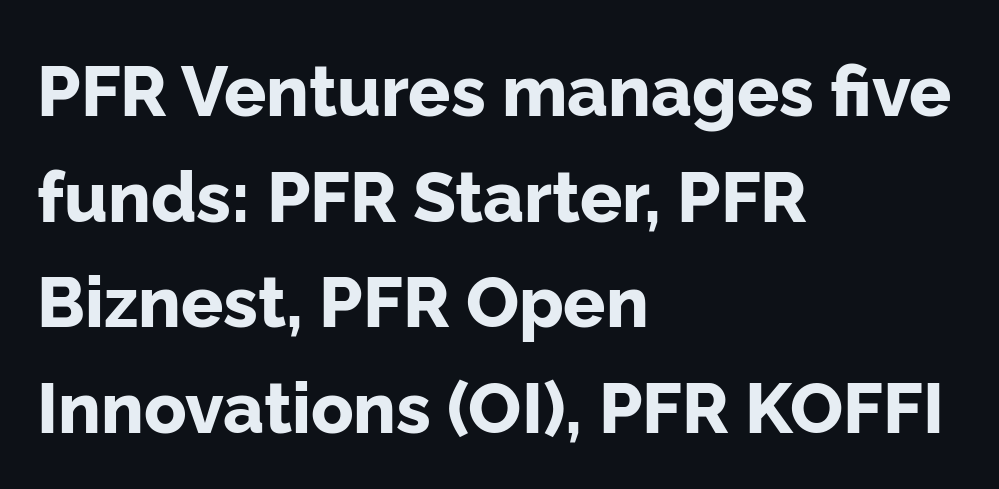
Leading matches the norm, producing a regular column. Plenty of ink on the page — the face is bold. The rag falls on the right side of this text block. Note: no serifs on the glyphs. You could not count columns in this text — the font is proportionally spaced.
